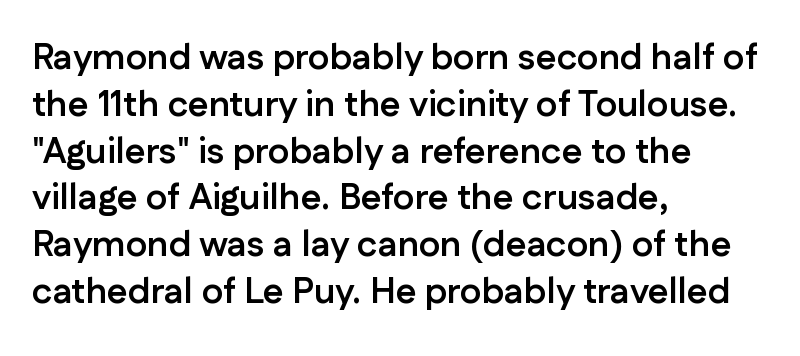
{"serif": "no", "italic": "no", "bold": "yes", "weight": "semibold", "width": "normal", "stroke_contrast": "low", "x_height": "medium", "monospaced": "no", "underline": "no", "align": "left", "line_spacing": "normal", "line_spacing_ratio": 1.3, "letter_spacing": "normal", "letter_spacing_em": 0.0, "glyph_px": 36}
